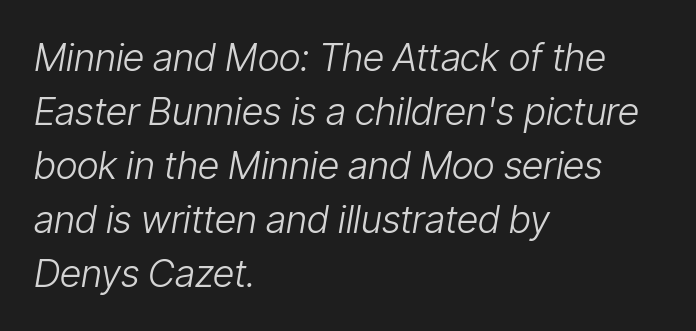
Q: Is the text bold? A: No.
Q: Is the text italic (slanted)? A: Yes, it leans right by about 9 degrees.
Q: Is the text underlined? A: No.
Q: How is the paragraph aligned? A: Left-aligned.
Q: Is the spacing between letters normal or unusually wide? A: Normal.
Q: Is the spacing between lines tight, normal or loose? A: Normal.
Q: Width (condensed, normal, or wide)? A: Condensed.
Q: Stroke contrast? A: Low.
Q: x-height? A: Medium.
Q: Monospaced? A: No.
